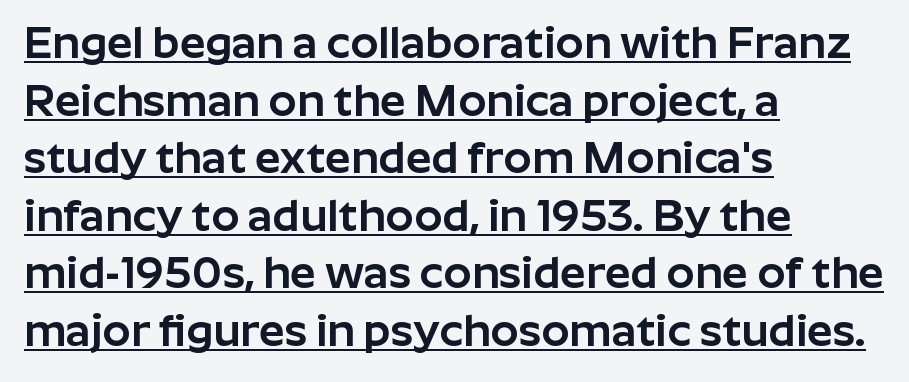
{"serif": "no", "italic": "no", "width": "normal", "stroke_contrast": "low", "x_height": "medium", "monospaced": "no", "underline": "yes", "align": "left", "line_spacing": "normal", "line_spacing_ratio": 1.28, "letter_spacing": "normal", "letter_spacing_em": 0.0, "glyph_px": 45}
